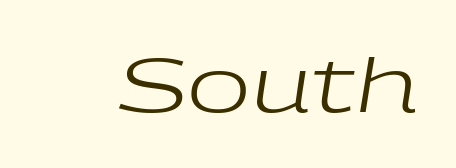
Q: Is the text bold? A: No.
Q: Is the text italic (slanted)? A: Yes, it leans right by about 9 degrees.
Q: Is the text underlined? A: No.
Q: Is the spacing between letters normal or unusually wide? A: Normal.
Q: Width (condensed, normal, or wide)? A: Wide.
Q: Stroke contrast? A: Low.
Q: x-height? A: Medium.
Q: Monospaced? A: No.
